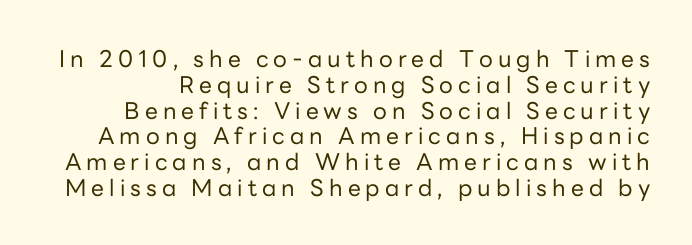
The image shows 23 px text type, upright; set tight line spacing (1.12x), unusually wide letter spacing (+0.22 em), not underlined.
